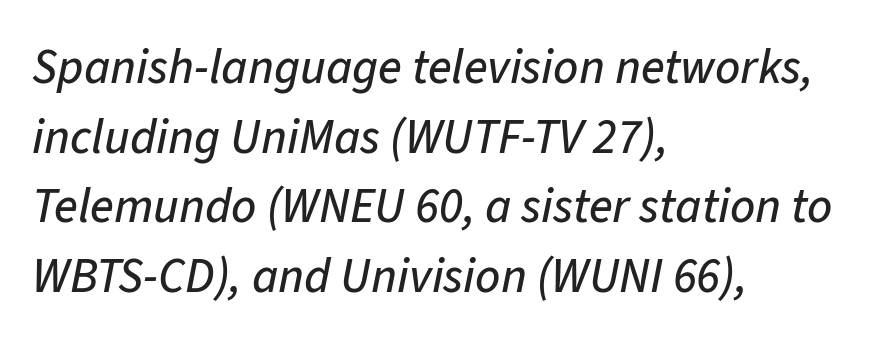
The image shows 49 px text type, italic (leaning right); set left-aligned, normal line spacing (1.42x), normal letter spacing, not underlined; low stroke contrast and a medium x-height.
